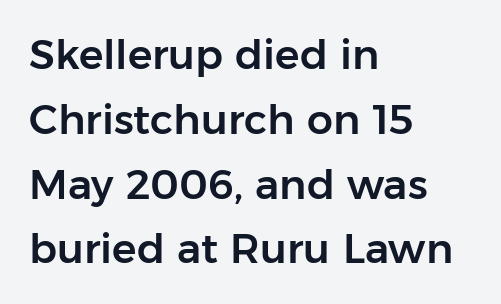
{"serif": "no", "italic": "no", "width": "normal", "stroke_contrast": "low", "x_height": "medium", "monospaced": "no", "underline": "no", "align": "left", "line_spacing": "normal", "line_spacing_ratio": 1.58, "letter_spacing": "normal", "letter_spacing_em": 0.0, "glyph_px": 41}
